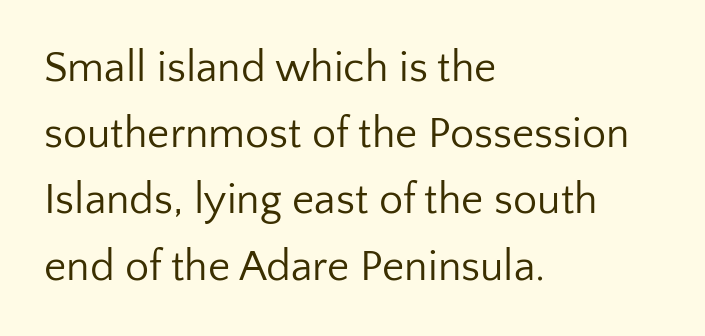
Q: Is the text bold? A: No.
Q: Is the text italic (slanted)? A: No, it is upright.
Q: Is the typeface a serif or a sans-serif typeface? A: Sans-serif.
Q: Is the text underlined? A: No.
Q: How is the paragraph aligned? A: Left-aligned.
Q: Is the spacing between letters normal or unusually wide? A: Normal.
Q: Is the spacing between lines tight, normal or loose? A: Normal.
Q: Width (condensed, normal, or wide)? A: Normal.
Q: Stroke contrast? A: Low.
Q: x-height? A: Medium.
Q: Monospaced? A: No.
